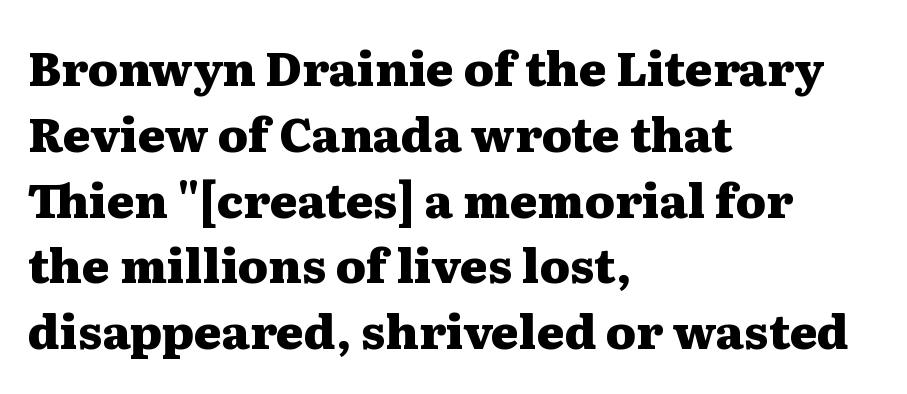
Q: Is the text bold? A: Yes.
Q: Is the text italic (slanted)? A: No, it is upright.
Q: Is the typeface a serif or a sans-serif typeface? A: Serif.
Q: Is the text underlined? A: No.
Q: How is the paragraph aligned? A: Left-aligned.
Q: Is the spacing between letters normal or unusually wide? A: Normal.
Q: Is the spacing between lines tight, normal or loose? A: Normal.
Q: Width (condensed, normal, or wide)? A: Wide.
Q: Stroke contrast? A: Medium.
Q: x-height? A: Medium.
Q: Monospaced? A: No.
